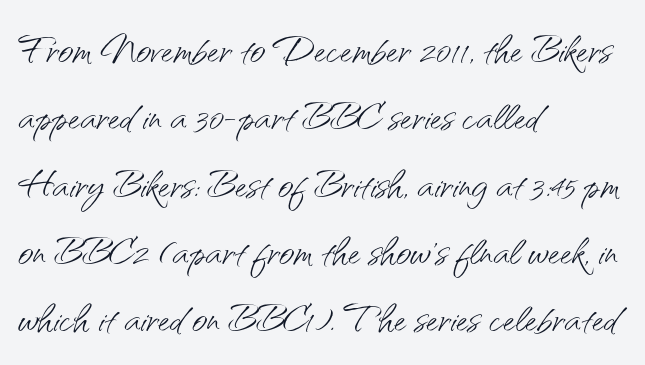
{"serif": "no", "bold": "no", "weight": "light", "width": "normal", "stroke_contrast": "medium", "x_height": "small", "monospaced": "no", "underline": "no", "align": "left", "line_spacing": "normal", "line_spacing_ratio": 1.27, "letter_spacing": "normal", "letter_spacing_em": 0.0, "glyph_px": 53}
